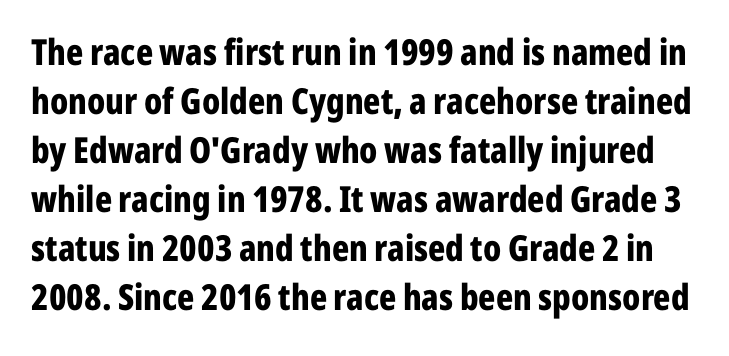
Q: Is the text bold? A: Yes.
Q: Is the text italic (slanted)? A: No, it is upright.
Q: Is the typeface a serif or a sans-serif typeface? A: Sans-serif.
Q: Is the text underlined? A: No.
Q: Is the spacing between letters normal or unusually wide? A: Normal.
Q: Is the spacing between lines tight, normal or loose? A: Normal.
Q: Width (condensed, normal, or wide)? A: Condensed.
Q: Stroke contrast? A: Low.
Q: x-height? A: Medium.
Q: Monospaced? A: No.
